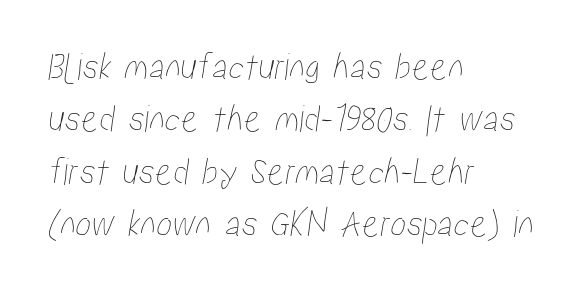
Do the characters align in a grid? No, the font is proportional. Left-aligned paragraph, ragged on the right. No word sits above an underline. The rows are spaced the way most documents space them.
